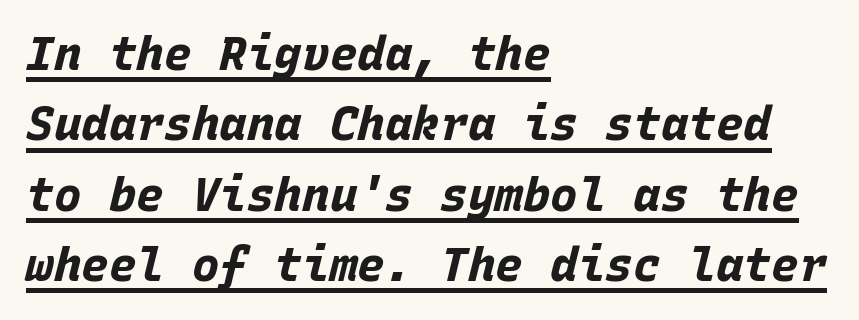
{"italic": "yes", "lean": "right", "slant_degrees": 15, "bold": "yes", "weight": "bold", "width": "normal", "stroke_contrast": "low", "x_height": "large", "monospaced": "yes", "underline": "yes", "align": "left", "line_spacing": "normal", "line_spacing_ratio": 1.53, "letter_spacing": "normal", "letter_spacing_em": 0.0, "glyph_px": 46}
